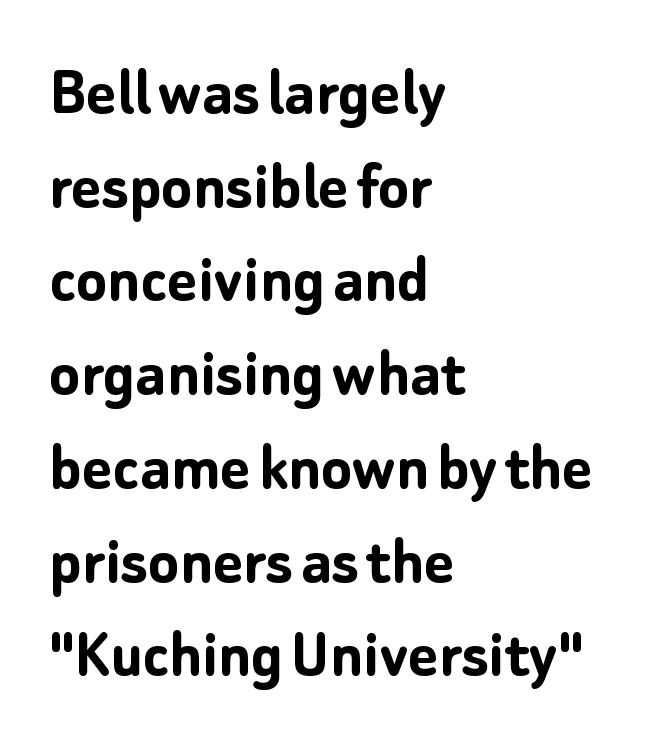
The image shows 71 px semibold sans-serif type, upright; set left-aligned, normal line spacing (1.32x), normal letter spacing, not underlined; low stroke contrast and a medium x-height.
